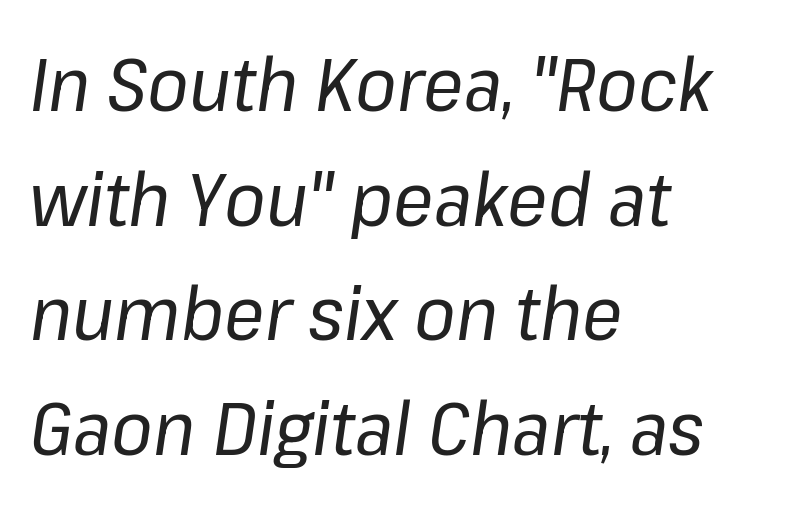
The designer left line spacing at the default. Glance below the letters and you will spot only blank space. You could call the tracking neutral — neither tight nor loose. A light-to-regular cut is what we see here. Rendered with sloped, italic letterforms. Varying glyph widths throughout — classic text-font behaviour.
